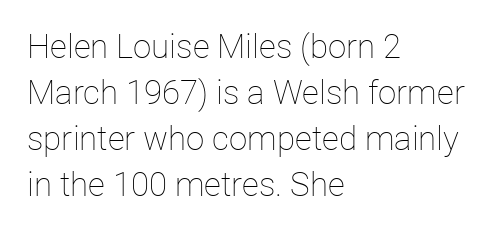
{"italic": "no", "bold": "no", "weight": "thin", "width": "normal", "stroke_contrast": "low", "x_height": "medium", "monospaced": "no", "underline": "no", "align": "left", "line_spacing": "normal", "line_spacing_ratio": 1.39, "letter_spacing": "normal", "letter_spacing_em": 0.0, "glyph_px": 33}
